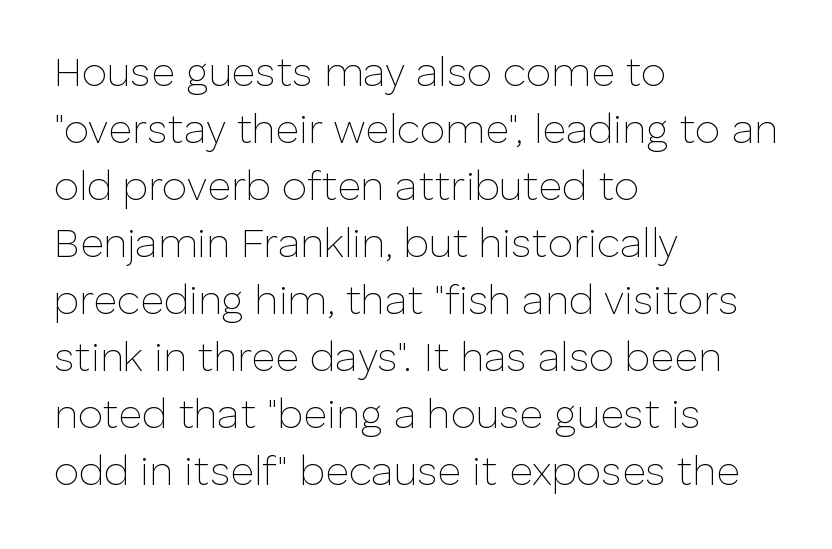
{"serif": "no", "italic": "no", "bold": "no", "weight": "thin", "width": "normal", "stroke_contrast": "low", "x_height": "medium", "monospaced": "no", "underline": "no", "align": "left", "line_spacing": "normal", "line_spacing_ratio": 1.39, "letter_spacing": "normal", "letter_spacing_em": 0.0, "glyph_px": 41}
